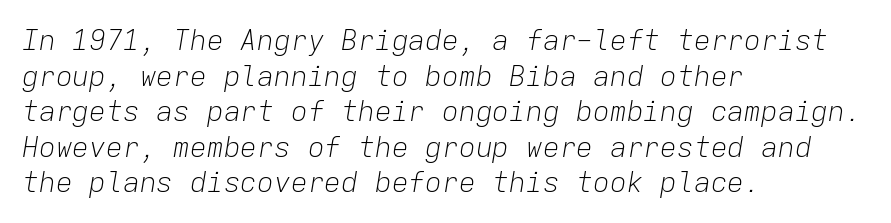
The image shows 28 px light type, italic (leaning right), monospaced; set left-aligned, normal line spacing (1.27x), normal letter spacing, not underlined; low stroke contrast and a medium x-height.
